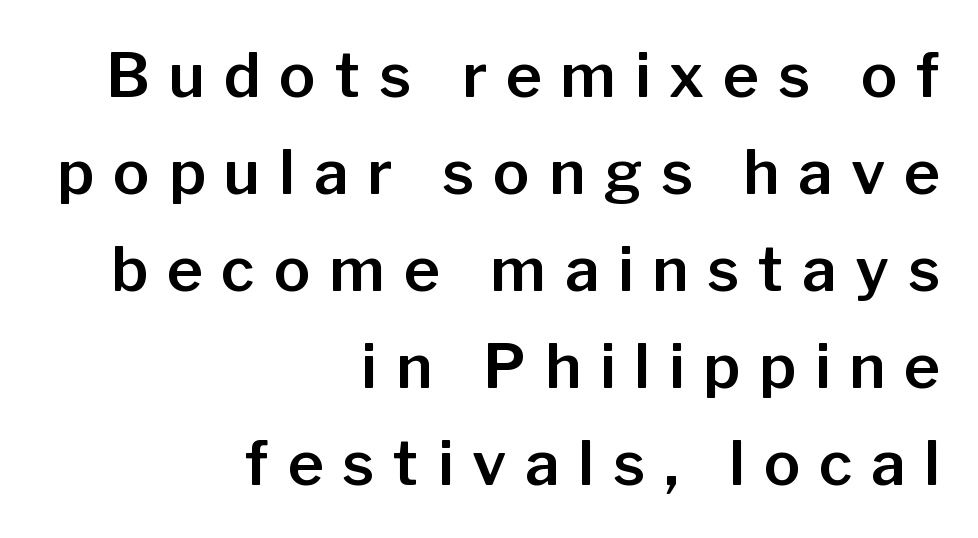
Quick note: interline space is typical. Do the characters align in a grid? No, the font is proportional. Which margin do the lines hug? The right one — the left edge is uneven. In terms of letterform style, serifs are entirely absent. The horizontal fit of the characters is loose and conspicuously gappy.
